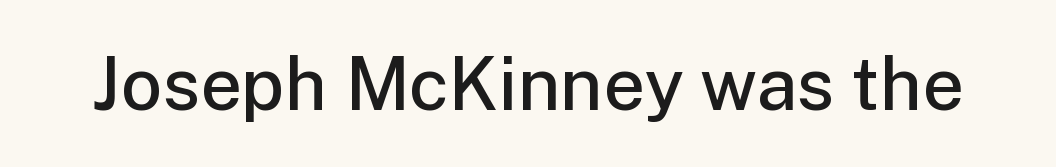
Unlike italic type, these characters show no tilt at all. Looks like regular typesetting: each glyph gets only the width it needs. Type style note: lacks serifs. Characters follow at the spacing the type designer built in. Only glyphs here, with clear space below each row.
